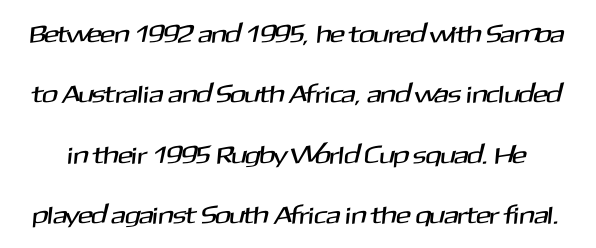
The strip under each line holds only bare page. The face used here is rendered with its standard letterfit. Horizontal bands of white between lines are thick stripes.
